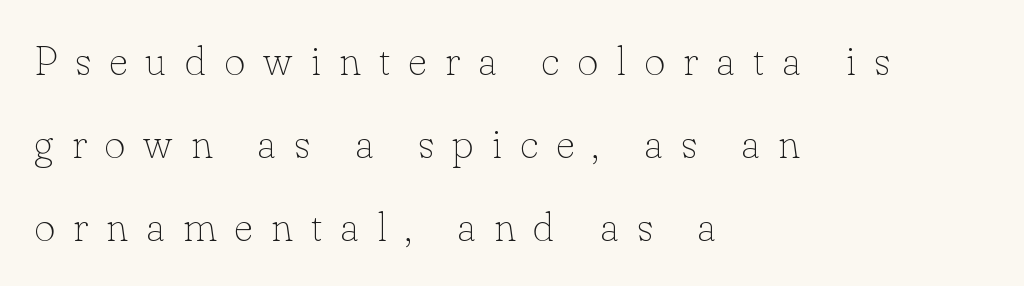
The image shows 41 px thin serif type, upright; set left-aligned, loose line spacing (2.02x), unusually wide letter spacing (+0.44 em), not underlined; low stroke contrast and a small x-height.
